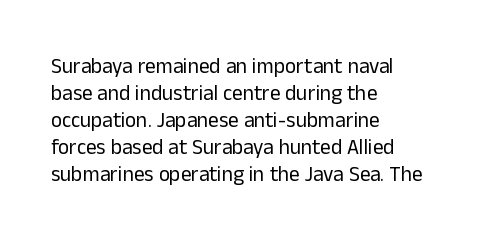
The passage shown is not underscored anywhere. Summary of vertical rhythm: regular, with standard interline spacing. The rag falls on the right side of this text block. Notice how the stems are strictly vertical — no italics here. Vertical stems look standard width or narrower in stroke.
